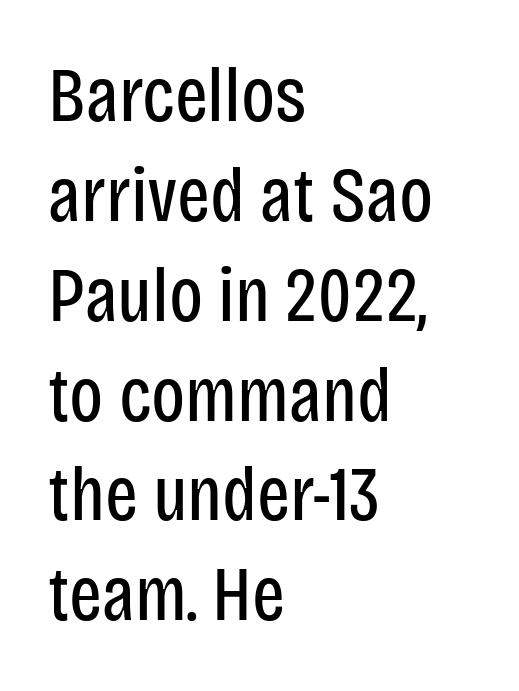
The image shows 78 px regular-weight, condensed sans-serif type, upright; set left-aligned, normal line spacing (1.28x), normal letter spacing, not underlined; low stroke contrast and a large x-height.
